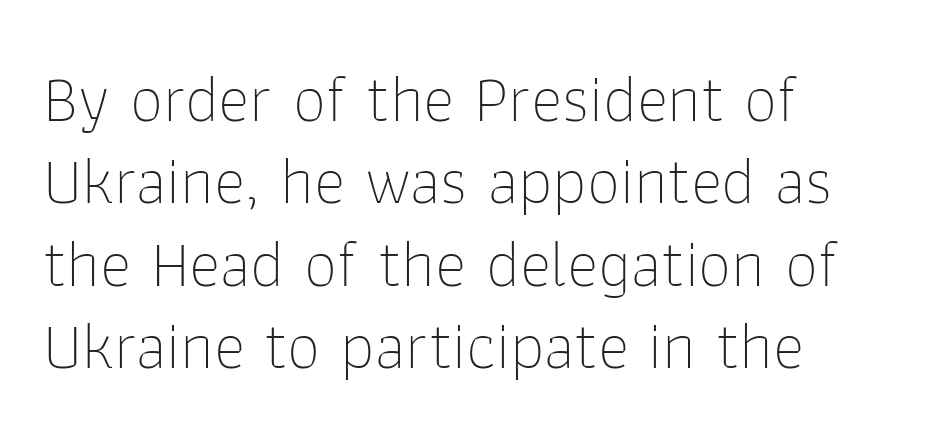
Q: Is the text bold? A: No.
Q: Is the text italic (slanted)? A: No, it is upright.
Q: Is the typeface a serif or a sans-serif typeface? A: Sans-serif.
Q: Is the text underlined? A: No.
Q: How is the paragraph aligned? A: Left-aligned.
Q: Is the spacing between letters normal or unusually wide? A: Normal.
Q: Width (condensed, normal, or wide)? A: Normal.
Q: Stroke contrast? A: Low.
Q: x-height? A: Medium.
Q: Monospaced? A: No.
